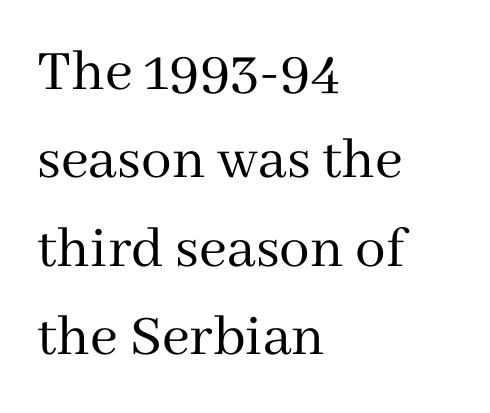
Q: Is the text bold? A: No.
Q: Is the text italic (slanted)? A: No, it is upright.
Q: Is the typeface a serif or a sans-serif typeface? A: Serif.
Q: Is the text underlined? A: No.
Q: How is the paragraph aligned? A: Left-aligned.
Q: Is the spacing between letters normal or unusually wide? A: Normal.
Q: Is the spacing between lines tight, normal or loose? A: Normal.
Q: Width (condensed, normal, or wide)? A: Normal.
Q: Stroke contrast? A: Medium.
Q: x-height? A: Medium.
Q: Monospaced? A: No.
